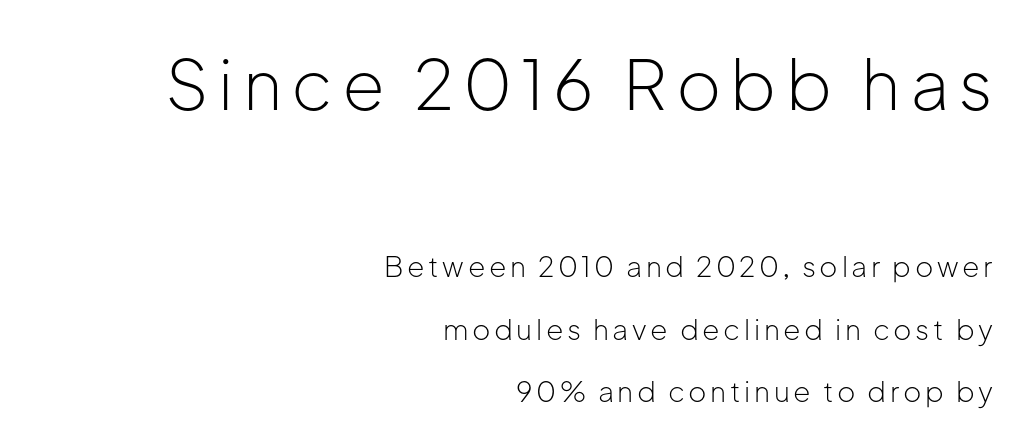
The space beneath each line is pristine and unruled. Posture: upright roman. Does the bottom block carry the larger type? No, the top block does. Is this a fixed-width face? No — the glyphs have proportional, varying widths. The letterforms sit at book weight or below.
